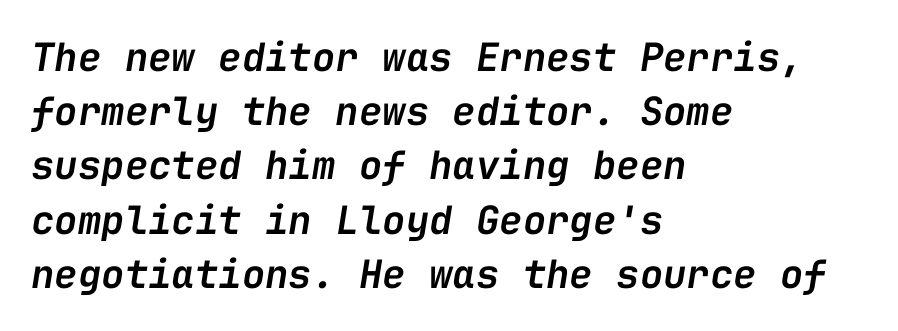
The specimen reads as italic at a glance. Compared with typical paragraphs, the rows here are spaced about the same. Is the type bold? Partly — it's a semibold, heavier than regular but not fully bold. Short note: letters normally spaced. Just letters on the line, the space beneath them empty. The rendering uses typewriter-style spacing with identical character cells.
